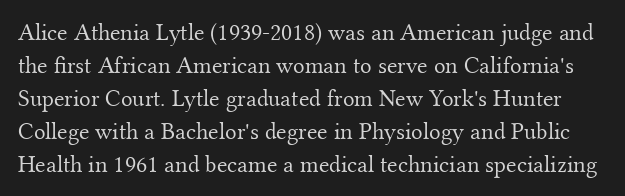
Compared with typical paragraphs, the rows here are spaced about the same. Stroke thickness stays within the range of a standard reading face or lighter. Words appear dense and cohesive because spacing is normal. Only glyphs here, with clear space below each row. This is the regular roman posture of the typeface.
